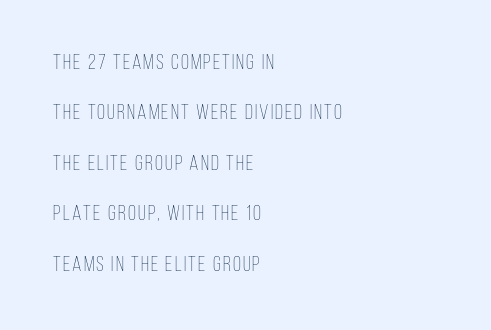
Q: Is the text bold? A: No.
Q: Is the text italic (slanted)? A: No, it is upright.
Q: Is the text underlined? A: No.
Q: How is the paragraph aligned? A: Left-aligned.
Q: Is the spacing between lines tight, normal or loose? A: Loose.
